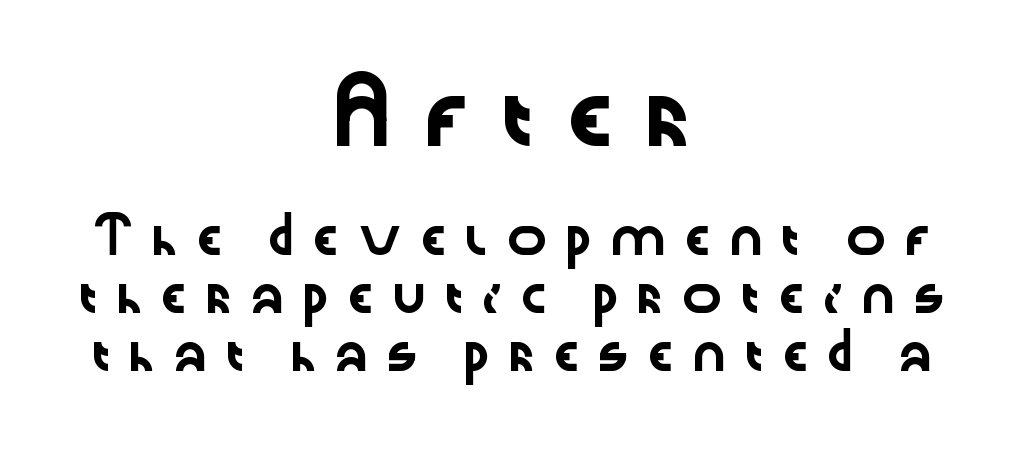
Of the two passages, the one on top uses the larger point size. Do the characters align in a grid? No, the font is proportional. You can tell it's not italic because the verticals are truly vertical. The face used here is rendered with a markedly widened letterfit. Reading down the block, each line starts at a different indent, mirrored at its end.
